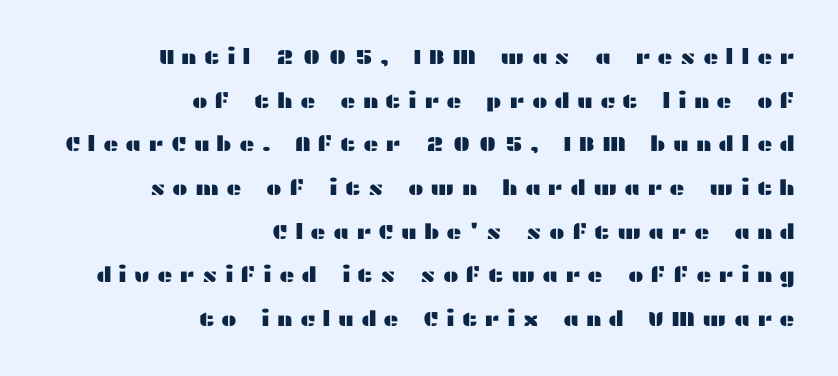
{"italic": "no", "underline": "no", "align": "right", "line_spacing": "loose", "line_spacing_ratio": 2.08, "letter_spacing": "wide", "letter_spacing_em": 0.33, "glyph_px": 21}
